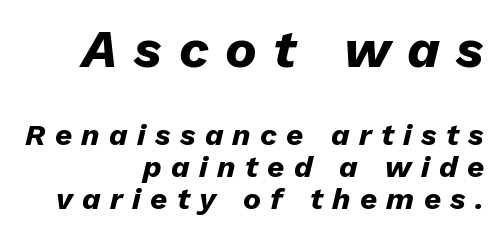
{"italic": "yes", "lean": "right", "slant_degrees": 13, "bold": "yes", "weight": "heavy", "width": "normal", "stroke_contrast": "low", "x_height": "medium", "monospaced": "no", "underline": "no", "align": "right", "line_spacing": "tight", "line_spacing_ratio": 1.08, "letter_spacing": "wide", "letter_spacing_em": 0.31, "larger_block": "first", "size_ratio": 1.77, "glyph_px": 53}
